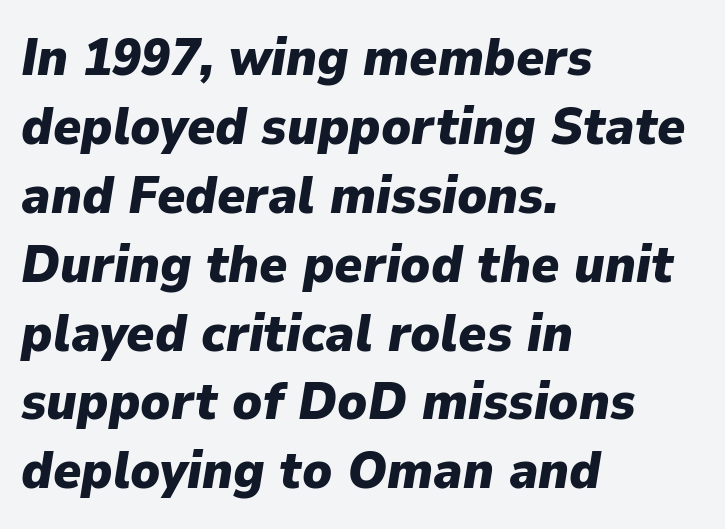
The image shows 53 px heavy type, italic (leaning right); set left-aligned, normal line spacing (1.3x), normal letter spacing, not underlined; low stroke contrast and a medium x-height.
